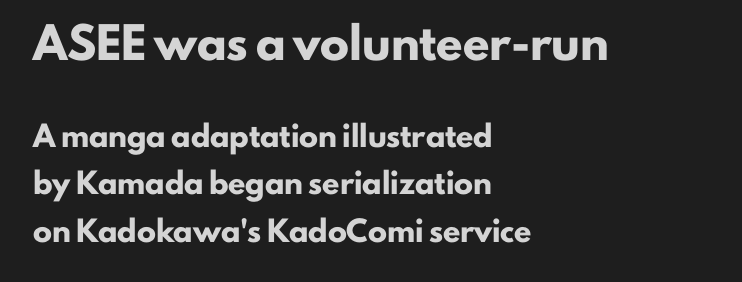
The image shows 29 px heavy sans-serif type, upright; set left-aligned, loose line spacing (2.5x), normal letter spacing, not underlined; the first (top) block is 1.53x larger; low stroke contrast and a small x-height.
